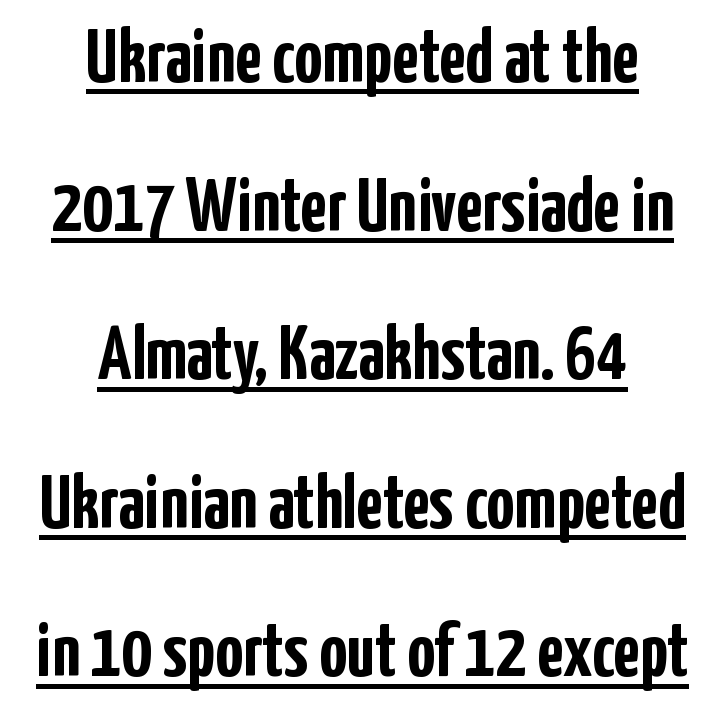
The passage shown is emphatically bold. Ordinary non-slanted type is in use. The letters advance in unequal steps, a hallmark of proportional type. Caption: lettering with a line underneath.
